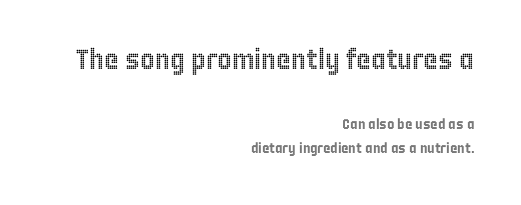
The image shows 28 px condensed type, upright; set right-aligned, line spacing 1.74x, normal letter spacing, not underlined; the first (top) block is 2.0x larger; a large x-height.
